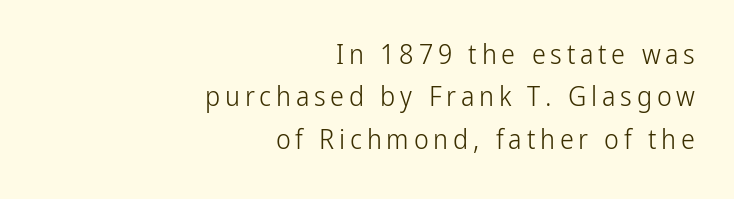
{"serif": "no", "italic": "no", "bold": "no", "weight": "light", "width": "condensed", "stroke_contrast": "low", "x_height": "medium", "monospaced": "no", "underline": "no", "align": "right", "line_spacing": "normal", "line_spacing_ratio": 1.51, "glyph_px": 28}
